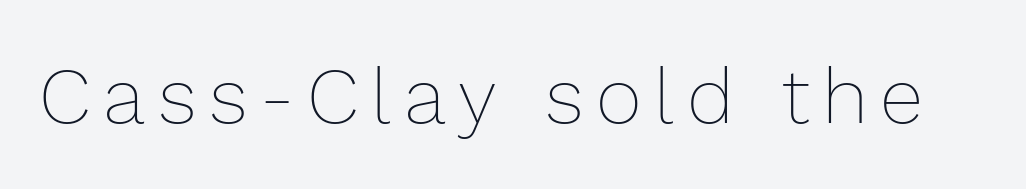
{"italic": "no", "bold": "no", "weight": "thin", "width": "normal", "stroke_contrast": "low", "x_height": "medium", "monospaced": "no", "underline": "no", "glyph_px": 79}
